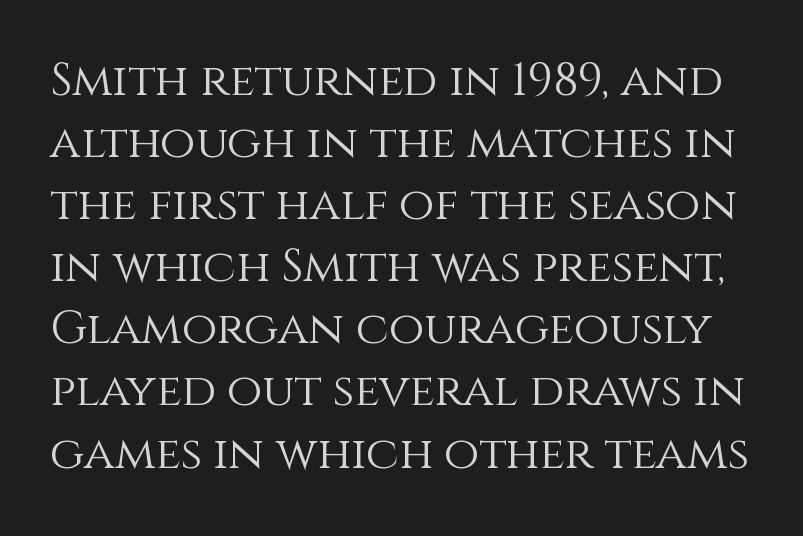
Q: Is the text bold? A: No.
Q: Is the text italic (slanted)? A: No, it is upright.
Q: Is the text underlined? A: No.
Q: Is the spacing between letters normal or unusually wide? A: Normal.
Q: Is the spacing between lines tight, normal or loose? A: Normal.
Q: Width (condensed, normal, or wide)? A: Normal.
Q: x-height? A: Large.
Q: Monospaced? A: No.
